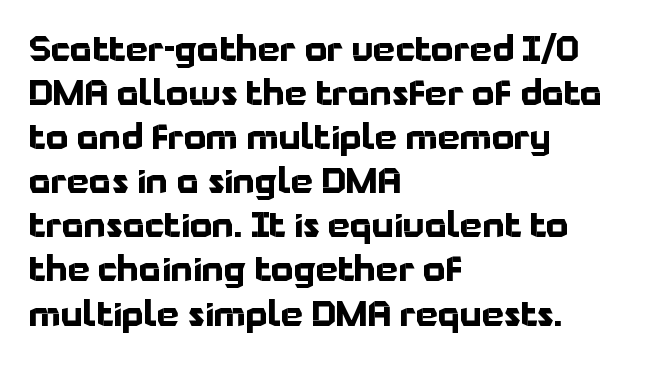
{"serif": "no", "italic": "no", "bold": "yes", "weight": "bold", "width": "normal", "stroke_contrast": "low", "x_height": "medium", "monospaced": "no", "underline": "no", "align": "left", "line_spacing": "normal", "line_spacing_ratio": 1.26, "letter_spacing": "normal", "letter_spacing_em": 0.0, "glyph_px": 35}
